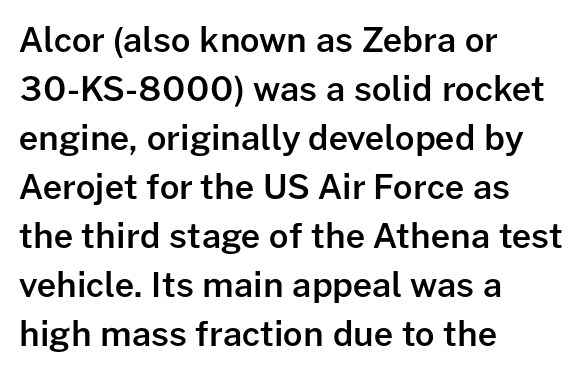
{"serif": "no", "italic": "no", "bold": "semi", "weight": "semibold", "width": "normal", "stroke_contrast": "low", "x_height": "medium", "monospaced": "no", "underline": "no", "align": "left", "line_spacing": "normal", "line_spacing_ratio": 1.44, "letter_spacing": "normal", "letter_spacing_em": 0.0, "glyph_px": 34}
